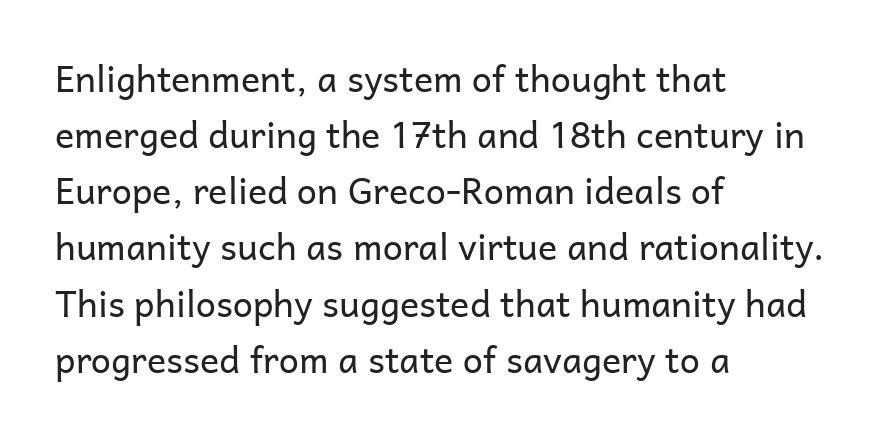
Q: Is the text bold? A: No.
Q: Is the text italic (slanted)? A: No, it is upright.
Q: Is the typeface a serif or a sans-serif typeface? A: Sans-serif.
Q: Is the text underlined? A: No.
Q: How is the paragraph aligned? A: Left-aligned.
Q: Is the spacing between letters normal or unusually wide? A: Normal.
Q: Is the spacing between lines tight, normal or loose? A: Normal.
Q: Width (condensed, normal, or wide)? A: Normal.
Q: Stroke contrast? A: Low.
Q: x-height? A: Medium.
Q: Monospaced? A: No.
